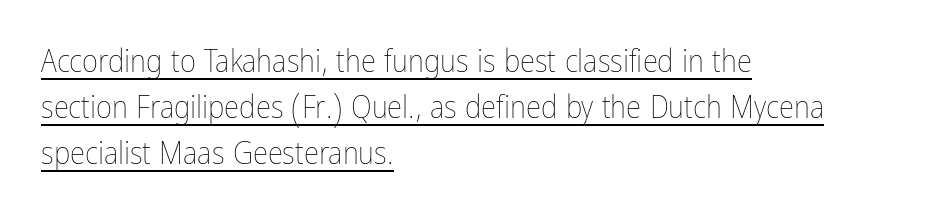
This reads as an unemphasized weight, regular at the heaviest. Here the designer chose a conventional face with non-uniform glyph widths. Rendered with straight, roman letterforms. Beneath each row of characters lies a ruled line.
